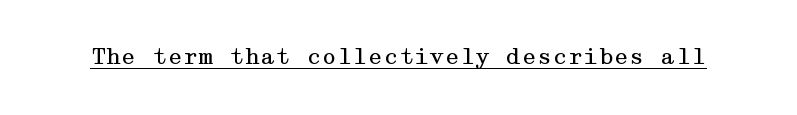
The image shows 22 px text type, upright; set normal letter spacing, underlined.
